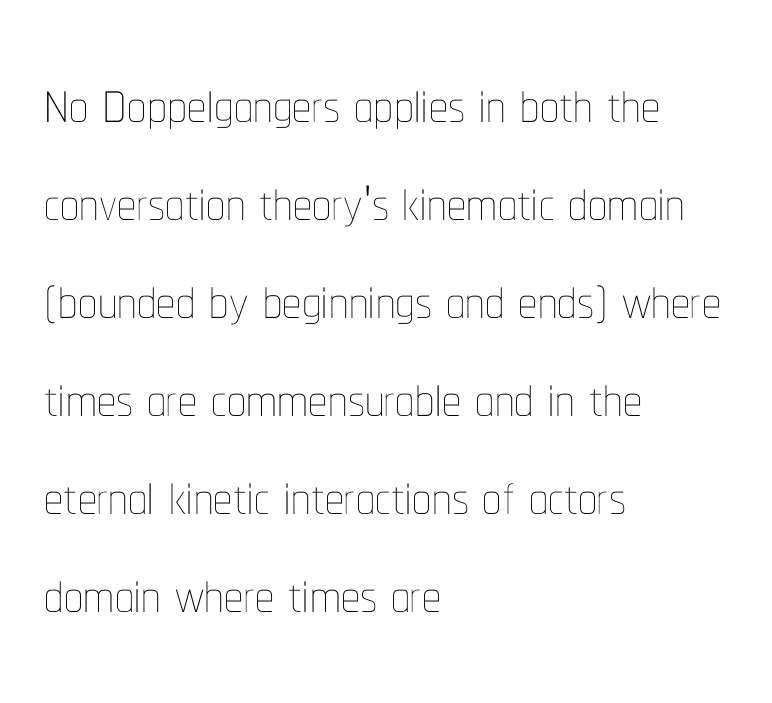
{"italic": "no", "bold": "no", "weight": "thin", "width": "condensed", "stroke_contrast": "low", "x_height": "medium", "monospaced": "no", "underline": "no", "align": "left", "line_spacing": "normal", "line_spacing_ratio": 1.29, "letter_spacing": "normal", "letter_spacing_em": 0.0, "glyph_px": 76}
